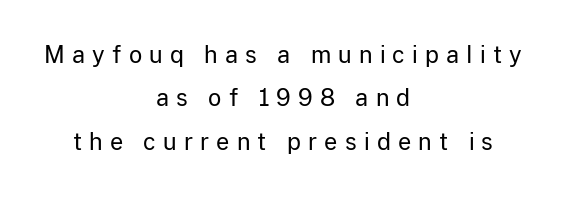
Q: Is the text bold? A: No.
Q: Is the text italic (slanted)? A: No, it is upright.
Q: Is the text underlined? A: No.
Q: How is the paragraph aligned? A: Centered.
Q: Is the spacing between letters normal or unusually wide? A: Unusually wide.
